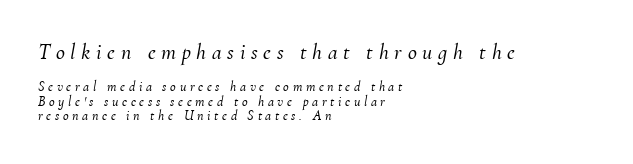
{"italic": "yes", "lean": "right", "slant_degrees": 10, "underline": "no", "align": "left", "line_spacing": "tight", "line_spacing_ratio": 1.03, "letter_spacing": "wide", "letter_spacing_em": 0.26, "larger_block": "first", "size_ratio": 1.57, "glyph_px": 22}
